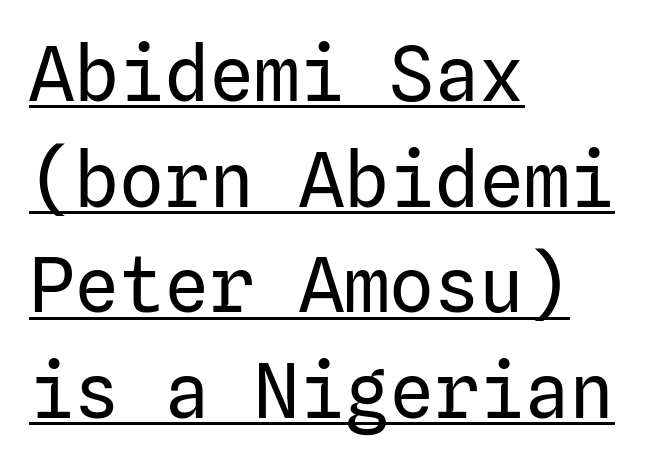
Q: Is the text bold? A: No.
Q: Is the text italic (slanted)? A: No, it is upright.
Q: Is the typeface a serif or a sans-serif typeface? A: Sans-serif.
Q: Is the text underlined? A: Yes.
Q: How is the paragraph aligned? A: Left-aligned.
Q: Is the spacing between letters normal or unusually wide? A: Normal.
Q: Is the spacing between lines tight, normal or loose? A: Normal.
Q: Width (condensed, normal, or wide)? A: Normal.
Q: Stroke contrast? A: Low.
Q: x-height? A: Medium.
